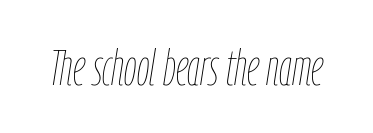
The horizontal fit of the characters is conventional and even. A typesetter would call this proportional, since set widths differ per character. Each row of text sits above clean, open space. The weight tops out at a normal text grade.
